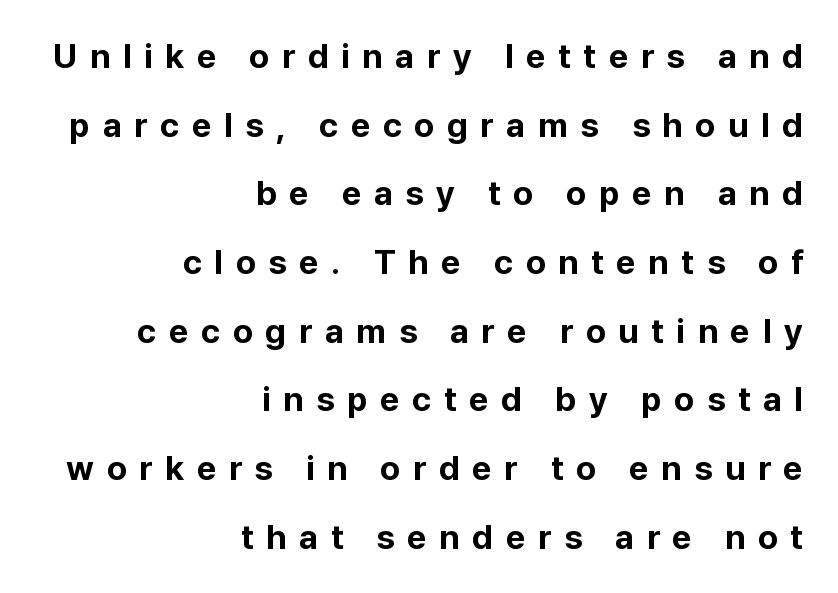
{"serif": "no", "italic": "no", "bold": "yes", "weight": "bold", "width": "normal", "stroke_contrast": "low", "x_height": "medium", "monospaced": "no", "underline": "no", "align": "right", "line_spacing": "loose", "line_spacing_ratio": 2.02, "letter_spacing": "wide", "letter_spacing_em": 0.37, "glyph_px": 34}
